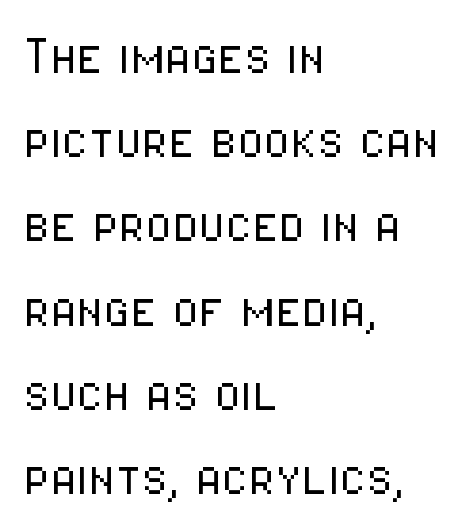
Q: Is the text bold? A: No.
Q: Is the text italic (slanted)? A: No, it is upright.
Q: Is the typeface a serif or a sans-serif typeface? A: Sans-serif.
Q: Is the text underlined? A: No.
Q: How is the paragraph aligned? A: Left-aligned.
Q: Is the spacing between letters normal or unusually wide? A: Normal.
Q: Is the spacing between lines tight, normal or loose? A: Normal.
Q: Width (condensed, normal, or wide)? A: Condensed.
Q: Stroke contrast? A: Low.
Q: x-height? A: Medium.
Q: Monospaced? A: No.
